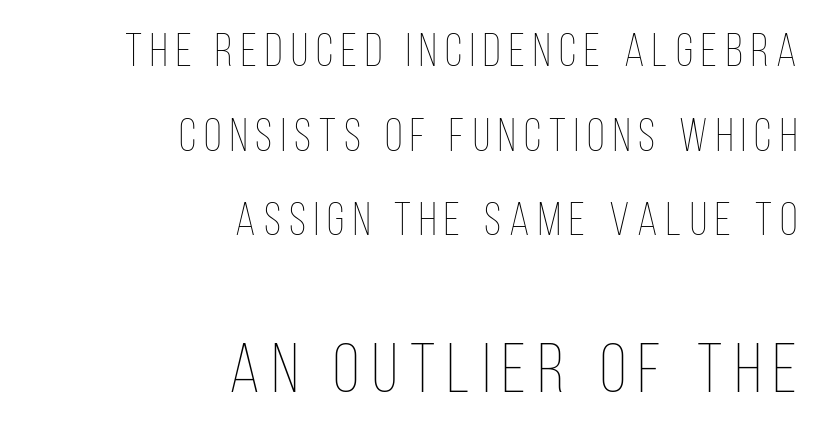
{"italic": "no", "bold": "no", "weight": "thin", "width": "condensed", "stroke_contrast": "low", "x_height": "large", "monospaced": "no", "underline": "no", "align": "right", "line_spacing_ratio": 1.84, "larger_block": "second", "size_ratio": 1.5, "glyph_px": 69}
